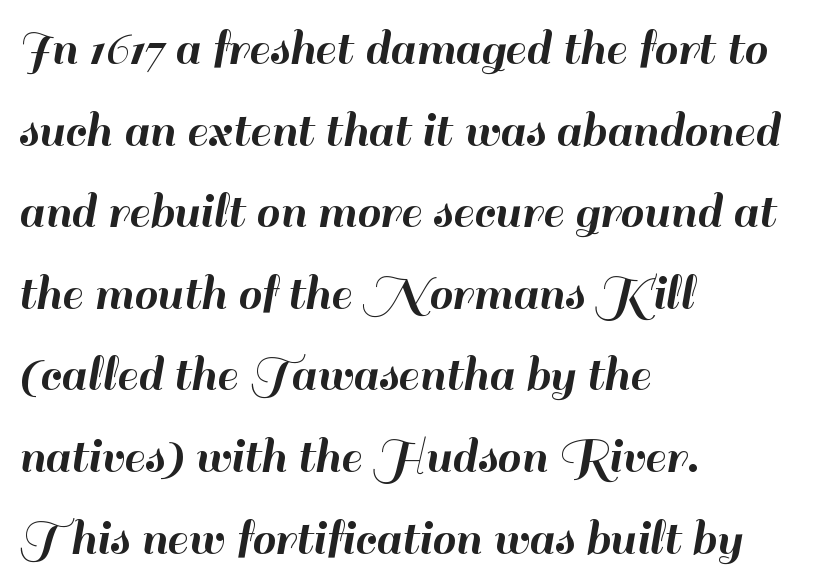
The image shows 53 px sans-serif type; set left-aligned, normal line spacing (1.54x), normal letter spacing, not underlined; high stroke contrast and a small x-height.
